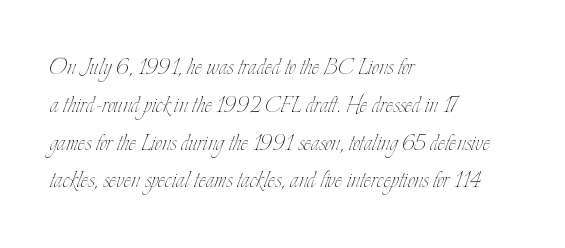
Clear beneath every line of the passage. Evenly set lines give the paragraph a standard silhouette. Is this a fixed-width face? No — the glyphs have proportional, varying widths. Stroke thickness stays within the range of a standard reading face or lighter. Is the block centered? No — it sits flush against the left margin.
